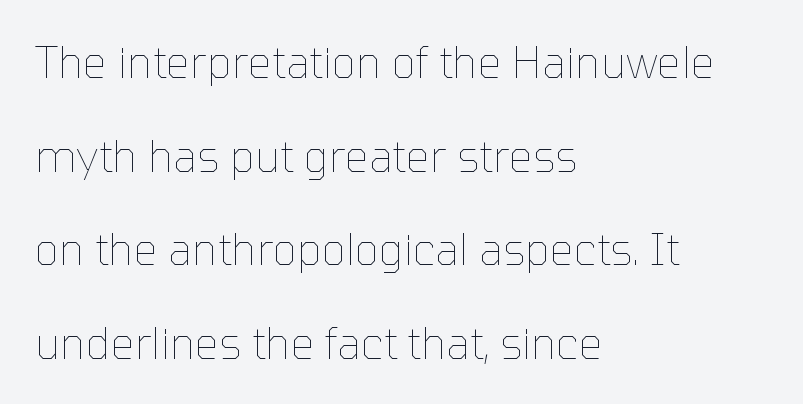
The image shows 43 px thin type, upright; set left-aligned, loose line spacing (2.18x), normal letter spacing, not underlined; low stroke contrast and a medium x-height.
